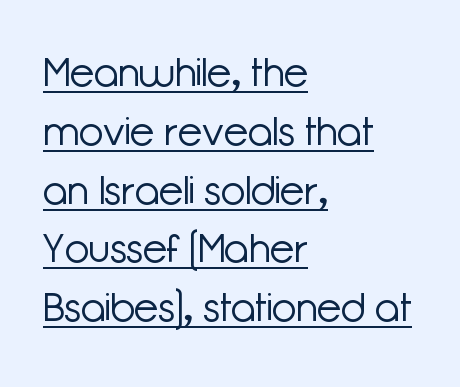
Ascenders rise straight up at ninety degrees. The letters advance in unequal steps, a hallmark of proportional type. Short and long lines alike share a common starting point at left. Standard letterfit; no display-style spreading of the glyphs. The rendering shows plain stroke endings on the letterforms — a sans-serif design.
